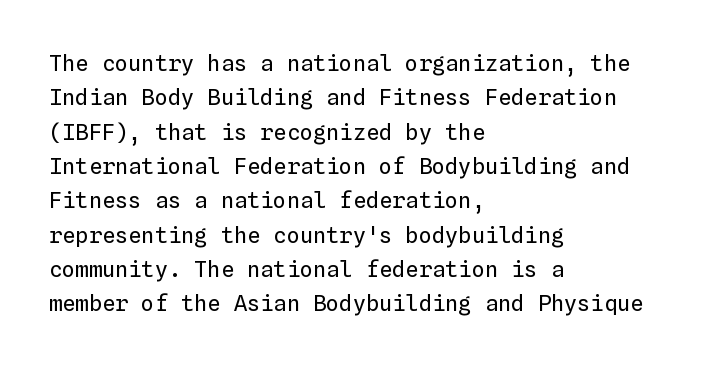
Q: Is the text bold? A: No.
Q: Is the text italic (slanted)? A: No, it is upright.
Q: Is the text underlined? A: No.
Q: How is the paragraph aligned? A: Left-aligned.
Q: Is the spacing between letters normal or unusually wide? A: Normal.
Q: Is the spacing between lines tight, normal or loose? A: Normal.
